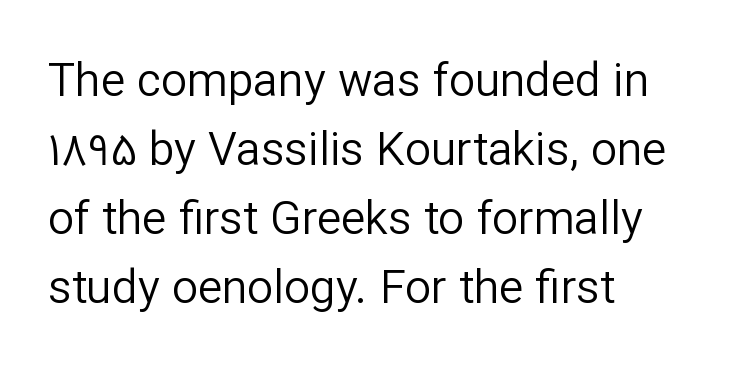
Q: Is the text bold? A: No.
Q: Is the text italic (slanted)? A: No, it is upright.
Q: Is the typeface a serif or a sans-serif typeface? A: Sans-serif.
Q: Is the text underlined? A: No.
Q: How is the paragraph aligned? A: Left-aligned.
Q: Is the spacing between letters normal or unusually wide? A: Normal.
Q: Is the spacing between lines tight, normal or loose? A: Normal.
Q: Width (condensed, normal, or wide)? A: Normal.
Q: Stroke contrast? A: Low.
Q: x-height? A: Medium.
Q: Monospaced? A: No.
